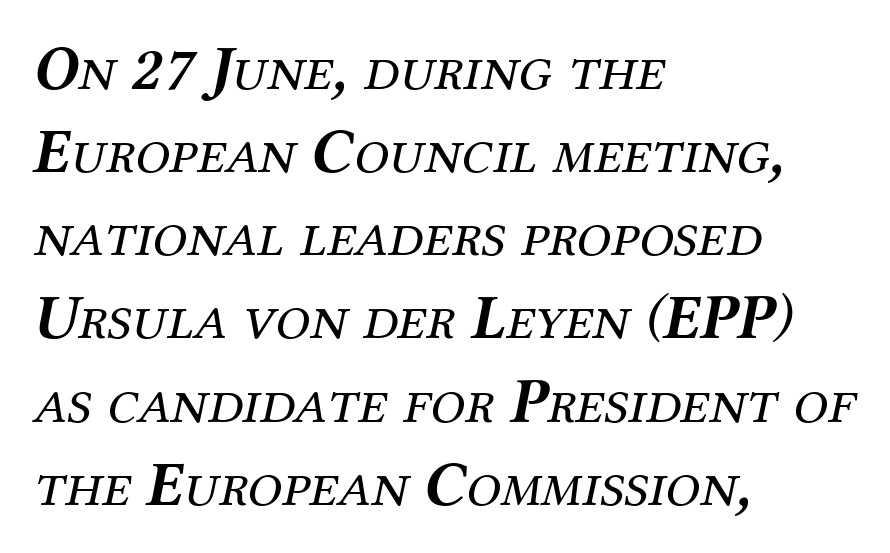
The image shows 63 px regular-weight serif type, italic (leaning right); set left-aligned, normal line spacing (1.32x), normal letter spacing, not underlined; medium stroke contrast and a medium x-height.
